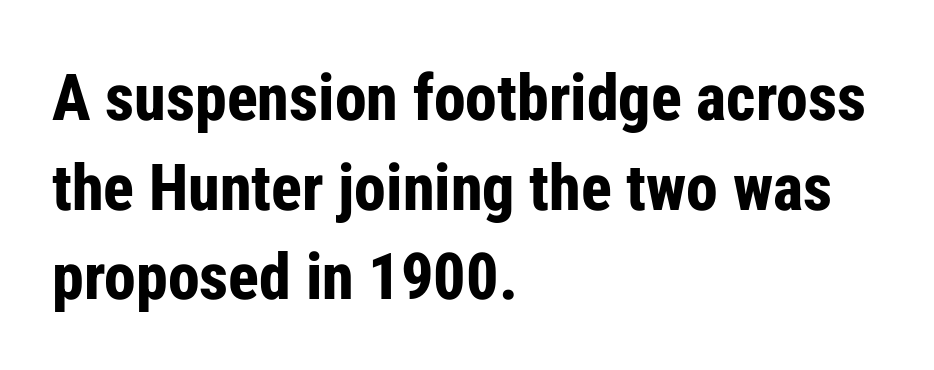
Q: Is the text bold? A: Yes.
Q: Is the text italic (slanted)? A: No, it is upright.
Q: Is the typeface a serif or a sans-serif typeface? A: Sans-serif.
Q: Is the text underlined? A: No.
Q: How is the paragraph aligned? A: Left-aligned.
Q: Is the spacing between letters normal or unusually wide? A: Normal.
Q: Is the spacing between lines tight, normal or loose? A: Normal.
Q: Width (condensed, normal, or wide)? A: Condensed.
Q: Stroke contrast? A: Low.
Q: x-height? A: Medium.
Q: Monospaced? A: No.
